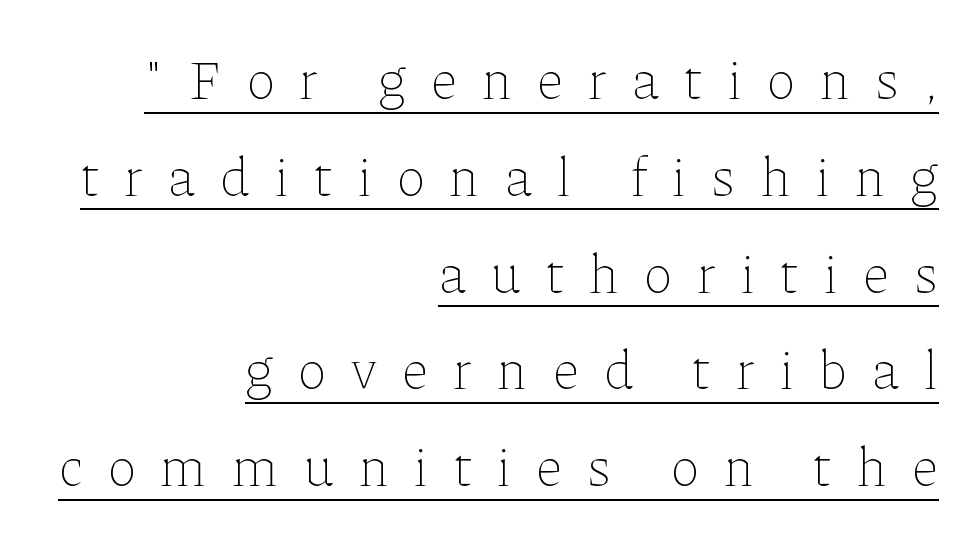
Q: Is the text bold? A: No.
Q: Is the text italic (slanted)? A: No, it is upright.
Q: Is the text underlined? A: Yes.
Q: How is the paragraph aligned? A: Right-aligned.
Q: Is the spacing between letters normal or unusually wide? A: Unusually wide.
Q: Width (condensed, normal, or wide)? A: Normal.
Q: Stroke contrast? A: Low.
Q: x-height? A: Medium.
Q: Monospaced? A: No.
